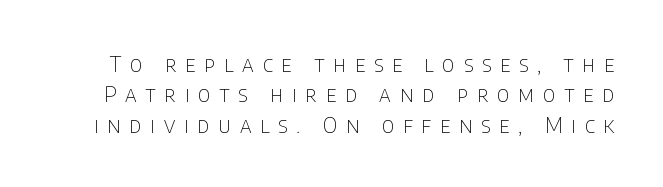
Q: Is the text bold? A: No.
Q: Is the text italic (slanted)? A: No, it is upright.
Q: Is the text underlined? A: No.
Q: Is the spacing between letters normal or unusually wide? A: Unusually wide.
Q: Is the spacing between lines tight, normal or loose? A: Normal.
